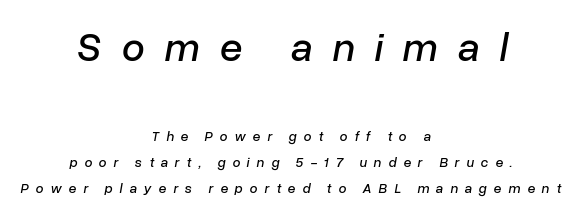
The image shows 41 px text type, italic (leaning right); set centered, line spacing 1.86x, unusually wide letter spacing (+0.49 em), not underlined; the first (top) block is 2.93x larger; low stroke contrast and a medium x-height.
